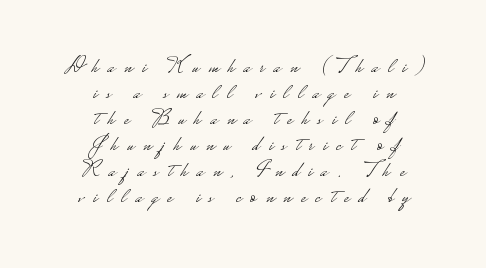
{"bold": "no", "underline": "no", "align": "center", "line_spacing_ratio": 1.18, "letter_spacing": "wide", "letter_spacing_em": 0.42, "glyph_px": 22}
